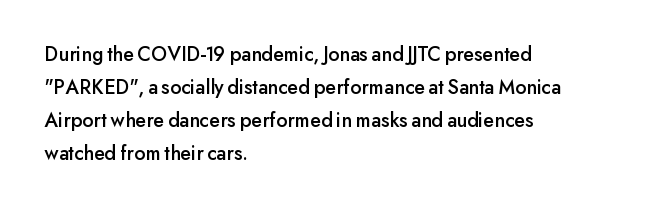
Do the letters lean? They stand straight. You could call the tracking neutral — neither tight nor loose. The passage shown is not underscored anywhere. The ragged edge is on the right, which tells us the setting is flush left. Students, observe: this is what conventionally led text looks like.
